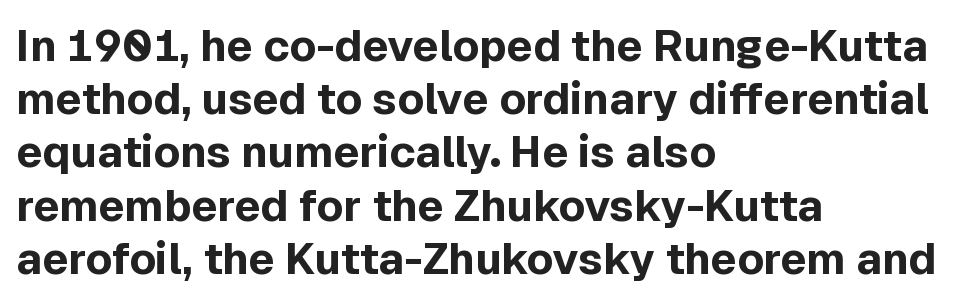
{"serif": "no", "italic": "no", "bold": "yes", "weight": "bold", "width": "normal", "x_height": "medium", "monospaced": "no", "underline": "no", "align": "left", "line_spacing_ratio": 1.21, "letter_spacing": "normal", "letter_spacing_em": 0.0, "glyph_px": 44}
